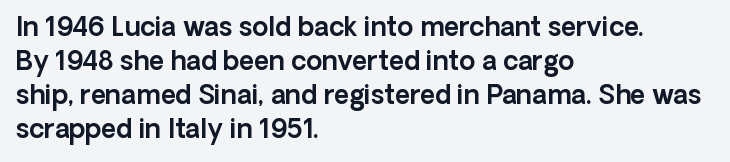
{"italic": "no", "underline": "no", "align": "left", "line_spacing": "normal", "line_spacing_ratio": 1.31, "letter_spacing": "normal", "letter_spacing_em": 0.0, "glyph_px": 26}
